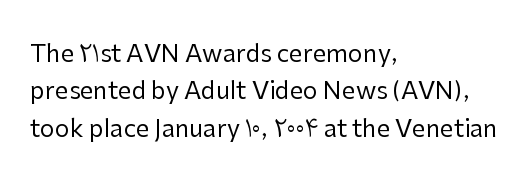
{"italic": "no", "bold": "no", "underline": "no", "align": "left", "line_spacing": "normal", "line_spacing_ratio": 1.56, "letter_spacing": "normal", "letter_spacing_em": 0.0, "glyph_px": 24}
